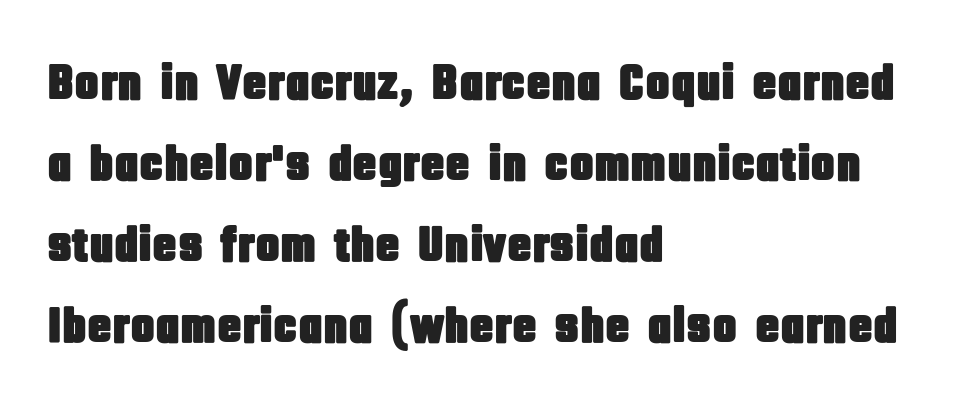
Q: Is the text italic (slanted)? A: No, it is upright.
Q: Is the typeface a serif or a sans-serif typeface? A: Sans-serif.
Q: Is the text underlined? A: No.
Q: How is the paragraph aligned? A: Left-aligned.
Q: Is the spacing between letters normal or unusually wide? A: Normal.
Q: Is the spacing between lines tight, normal or loose? A: Normal.
Q: Width (condensed, normal, or wide)? A: Condensed.
Q: Stroke contrast? A: Low.
Q: x-height? A: Large.
Q: Monospaced? A: No.
